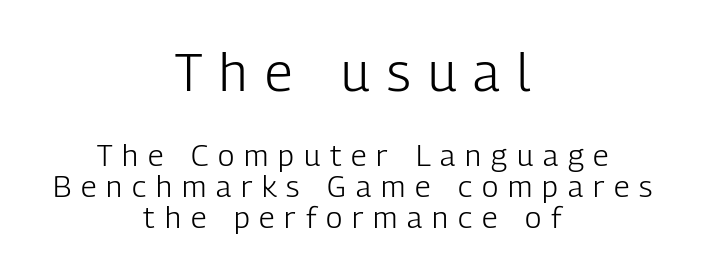
The image shows 53 px light, condensed sans-serif type, upright; set centered, tight line spacing (1.03x), unusually wide letter spacing (+0.33 em), not underlined; the first (top) block is 1.77x larger; low stroke contrast and a medium x-height.
